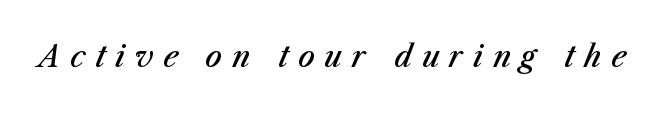
Italic: yes, the glyphs are oblique. Descender tails drop into unmarked territory. The tracking reads as deliberately expanded to a designer's eye. Spacing verdict: proportional, widths tailored to each character. Its strokes are somewhat broadened, the hallmark of semibold type.
